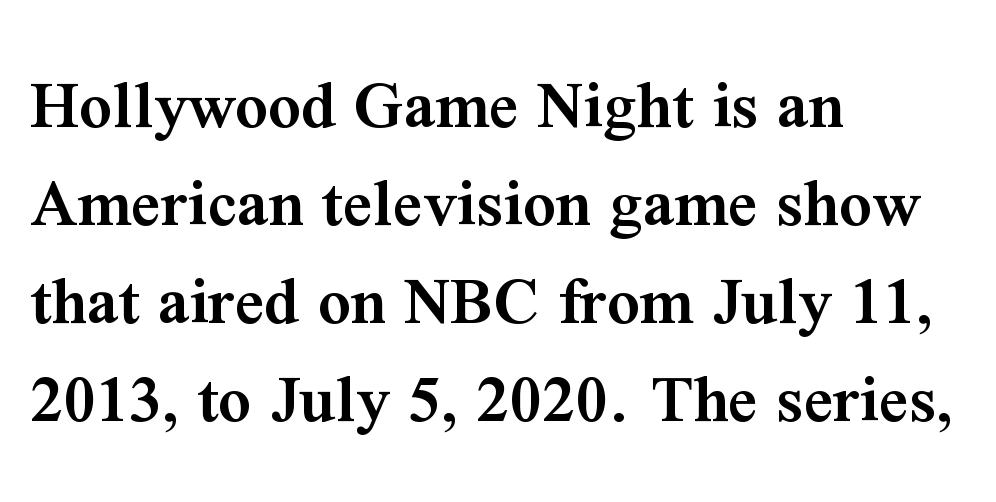
{"serif": "yes", "italic": "no", "bold": "semi", "weight": "semibold", "width": "normal", "stroke_contrast": "medium", "x_height": "medium", "monospaced": "no", "underline": "no", "align": "left", "line_spacing": "normal", "line_spacing_ratio": 1.36, "letter_spacing": "normal", "letter_spacing_em": 0.0, "glyph_px": 72}
